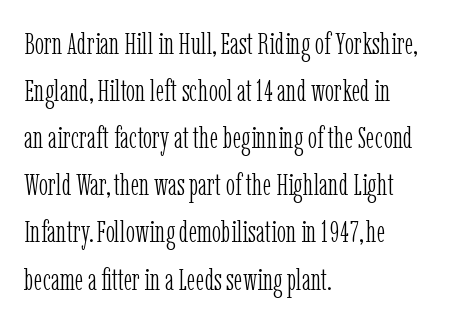
Line beginnings align vertically; line endings do not. Does extra space separate the letters? No, they use regular spacing. This is serif lettering, the kind often seen in printed books. Any mark beneath the type? The region is blank.
